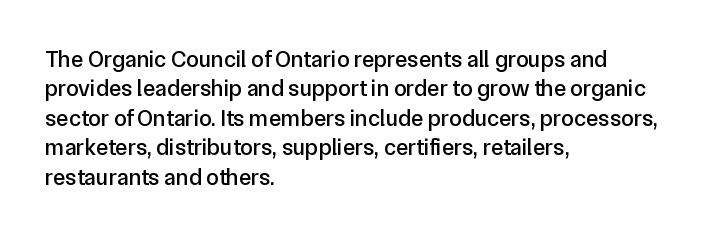
{"italic": "no", "underline": "no", "align": "left", "line_spacing": "normal", "line_spacing_ratio": 1.28, "letter_spacing": "normal", "letter_spacing_em": 0.0, "glyph_px": 23}
